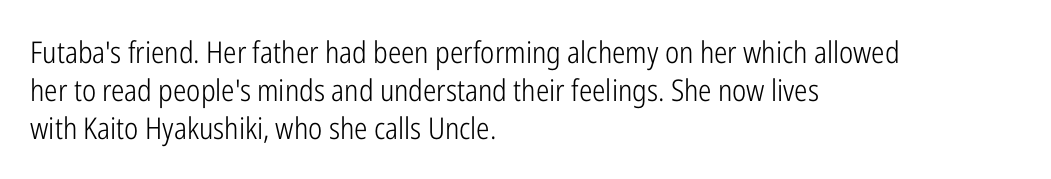
Check under the words: just untouched page. Weight: not bold — regular or lighter. The rendering uses natural spacing where letterforms have individual widths. No italicization has been applied; the sample stays upright. Vertically, the passage feels balanced, rows spaced as you'd expect. A classic flush-left, rag-right setting is used for this passage.
